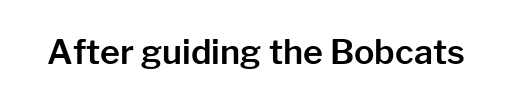
Q: Is the text italic (slanted)? A: No, it is upright.
Q: Is the typeface a serif or a sans-serif typeface? A: Sans-serif.
Q: Is the text underlined? A: No.
Q: Is the spacing between letters normal or unusually wide? A: Normal.
Q: Width (condensed, normal, or wide)? A: Normal.
Q: Stroke contrast? A: Low.
Q: x-height? A: Medium.
Q: Monospaced? A: No.
